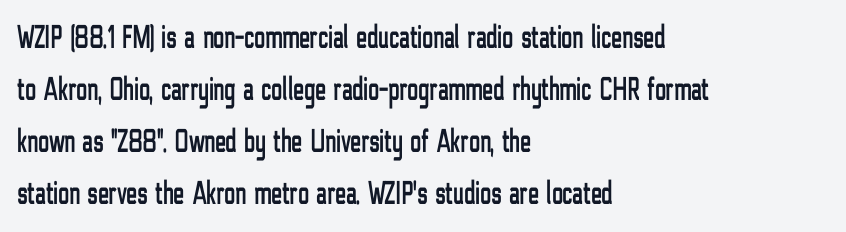
{"serif": "no", "italic": "no", "width": "condensed", "stroke_contrast": "low", "x_height": "medium", "monospaced": "no", "underline": "no", "align": "left", "line_spacing": "normal", "line_spacing_ratio": 1.58, "letter_spacing": "normal", "letter_spacing_em": 0.0, "glyph_px": 33}
